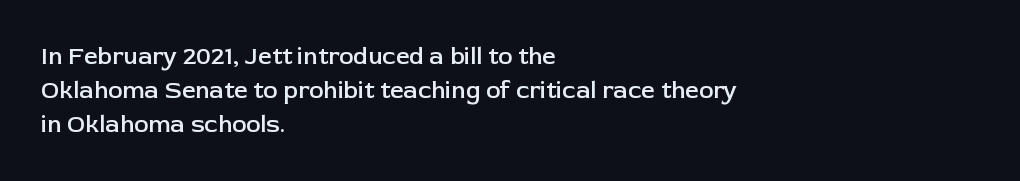
{"italic": "no", "bold": "semi", "underline": "no", "align": "left", "line_spacing": "normal", "line_spacing_ratio": 1.41, "letter_spacing": "normal", "letter_spacing_em": 0.0, "glyph_px": 24}
